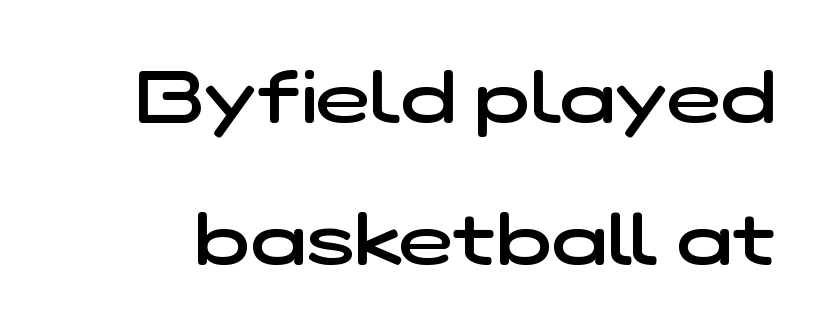
The image shows 73 px semibold, wide sans-serif type; set loose line spacing (1.95x), normal letter spacing, not underlined; low stroke contrast and a medium x-height.
